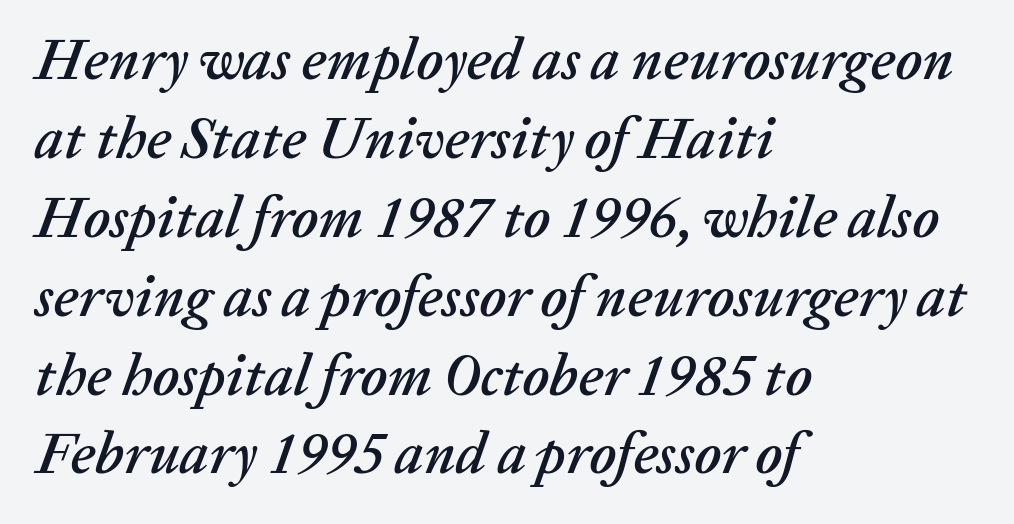
Q: Is the text italic (slanted)? A: Yes, it leans right by about 20 degrees.
Q: Is the text underlined? A: No.
Q: How is the paragraph aligned? A: Left-aligned.
Q: Is the spacing between letters normal or unusually wide? A: Normal.
Q: Is the spacing between lines tight, normal or loose? A: Normal.
Q: Width (condensed, normal, or wide)? A: Normal.
Q: Stroke contrast? A: Low.
Q: x-height? A: Medium.
Q: Monospaced? A: No.
